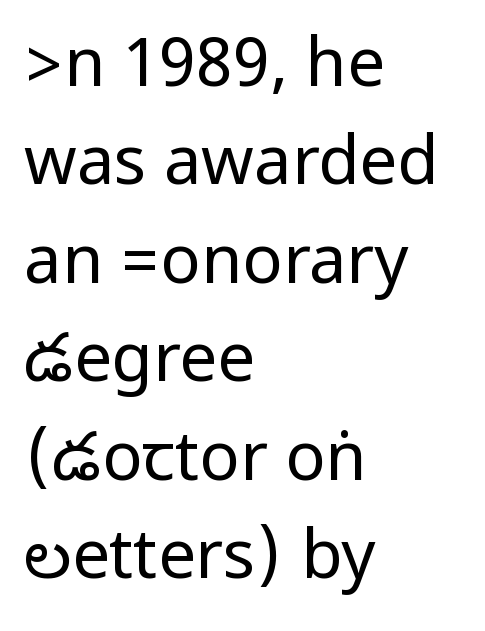
{"serif": "no", "italic": "no", "bold": "no", "weight": "regular", "width": "condensed", "stroke_contrast": "low", "underline": "no", "align": "left", "line_spacing": "normal", "line_spacing_ratio": 1.47, "letter_spacing": "normal", "letter_spacing_em": 0.0, "glyph_px": 67}
